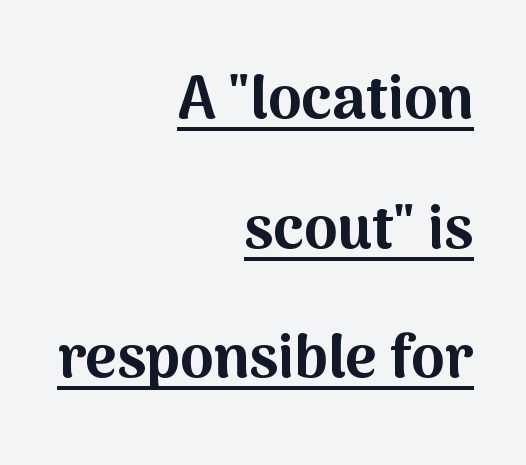
{"serif": "no", "italic": "no", "bold": "yes", "weight": "bold", "width": "normal", "stroke_contrast": "medium", "x_height": "medium", "monospaced": "no", "underline": "yes", "align": "right", "line_spacing": "loose", "line_spacing_ratio": 2.16, "letter_spacing": "normal", "letter_spacing_em": 0.0, "glyph_px": 60}
